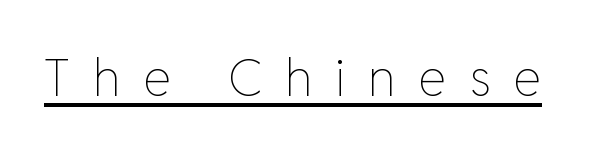
Quick note: not italic, upright. The face used here is proportionally spaced, like ordinary book or web type. The face looks like a standard text weight, possibly lighter. The rendered words wear a rule along their underside.
